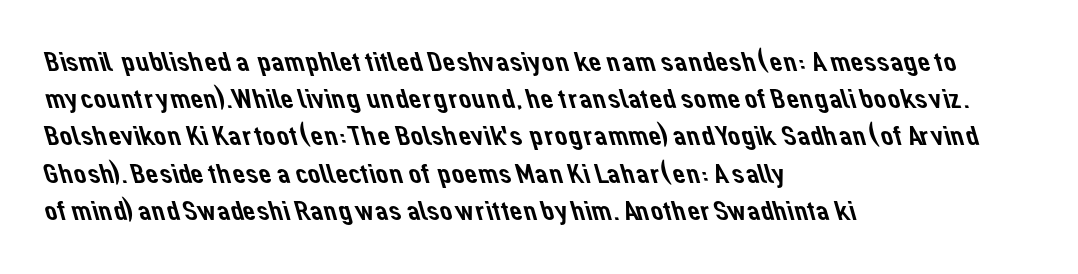
The image shows 28 px sans-serif type; set left-aligned, normal line spacing (1.33x), normal letter spacing, not underlined; low stroke contrast and a medium x-height.
